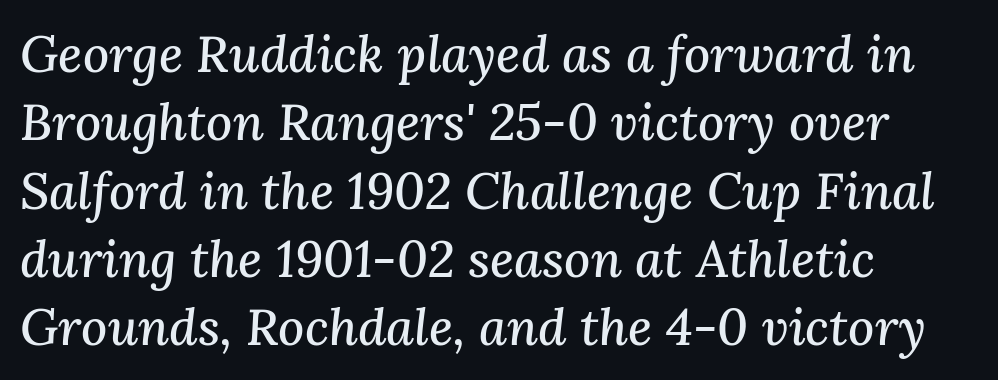
Q: Is the text italic (slanted)? A: Yes, it leans right by about 3 degrees.
Q: Is the typeface a serif or a sans-serif typeface? A: Serif.
Q: Is the text underlined? A: No.
Q: How is the paragraph aligned? A: Left-aligned.
Q: Is the spacing between letters normal or unusually wide? A: Normal.
Q: Is the spacing between lines tight, normal or loose? A: Normal.
Q: Width (condensed, normal, or wide)? A: Normal.
Q: Stroke contrast? A: Medium.
Q: x-height? A: Medium.
Q: Monospaced? A: No.
